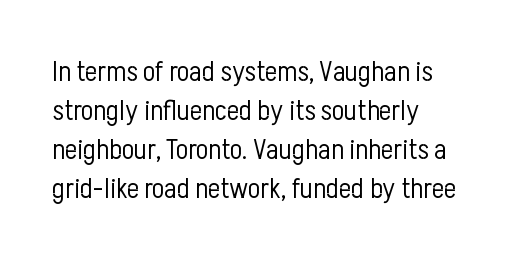
Q: Is the text bold? A: No.
Q: Is the text italic (slanted)? A: No, it is upright.
Q: Is the typeface a serif or a sans-serif typeface? A: Sans-serif.
Q: Is the text underlined? A: No.
Q: How is the paragraph aligned? A: Left-aligned.
Q: Is the spacing between letters normal or unusually wide? A: Normal.
Q: Is the spacing between lines tight, normal or loose? A: Normal.
Q: Width (condensed, normal, or wide)? A: Condensed.
Q: Stroke contrast? A: Low.
Q: x-height? A: Medium.
Q: Monospaced? A: No.
